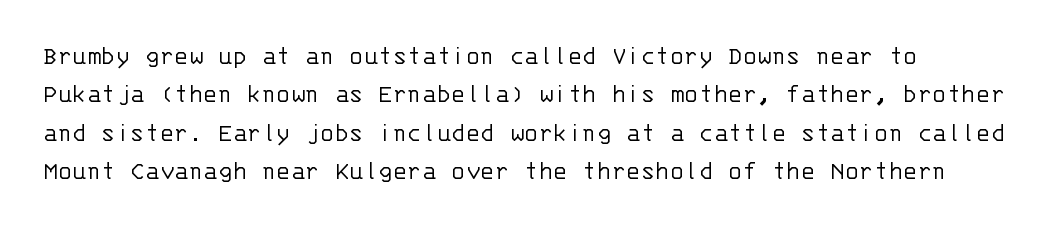
The image shows 27 px text type, upright; set normal line spacing (1.42x), normal letter spacing, not underlined.
